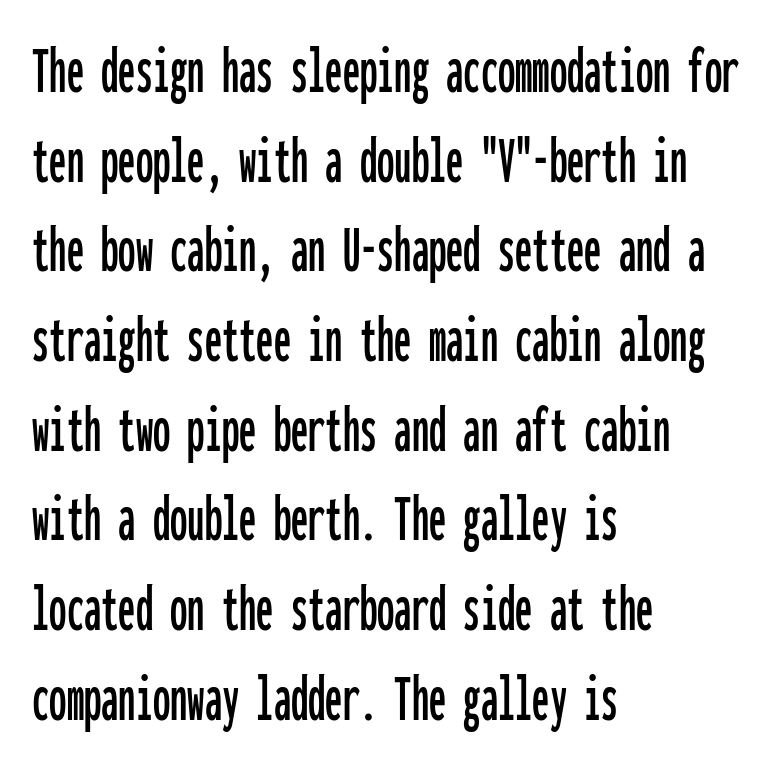
{"serif": "no", "italic": "no", "width": "condensed", "stroke_contrast": "low", "x_height": "medium", "monospaced": "yes", "underline": "no", "align": "left", "line_spacing": "normal", "line_spacing_ratio": 1.3, "letter_spacing": "normal", "letter_spacing_em": 0.0, "glyph_px": 69}
